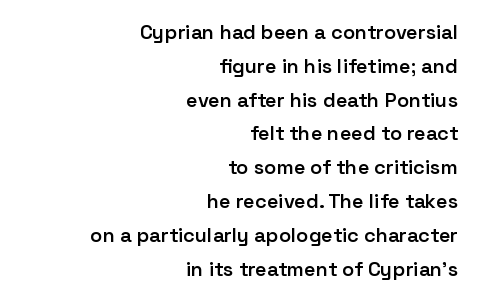
{"italic": "no", "bold": "semi", "underline": "no", "align": "right", "line_spacing": "normal", "line_spacing_ratio": 1.69, "letter_spacing": "normal", "letter_spacing_em": 0.0, "glyph_px": 20}
